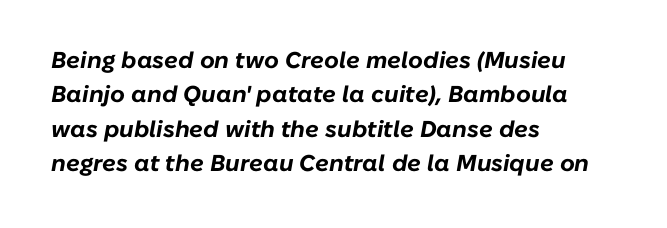
When letters slant like this, we call the style italic. Lines of text with bare space underneath. Strokes here are thick enough to call this a true bold. Characters follow at the spacing the type designer built in. Line spacing here is normal. A student would call this left alignment; a typographer would say flush left, rag right.
